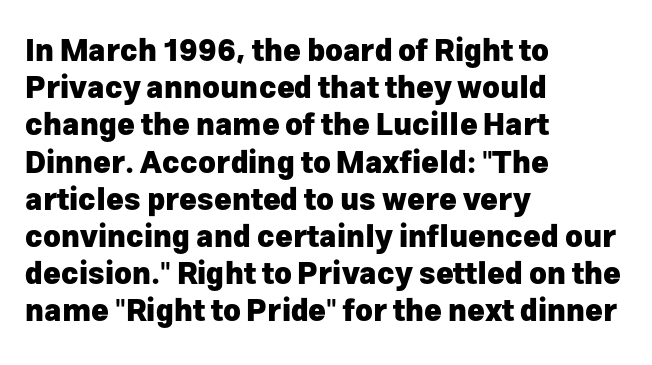
{"serif": "no", "italic": "no", "bold": "yes", "weight": "heavy", "width": "normal", "stroke_contrast": "low", "x_height": "medium", "monospaced": "no", "underline": "no", "align": "left", "line_spacing_ratio": 1.24, "letter_spacing": "normal", "letter_spacing_em": 0.0, "glyph_px": 30}
